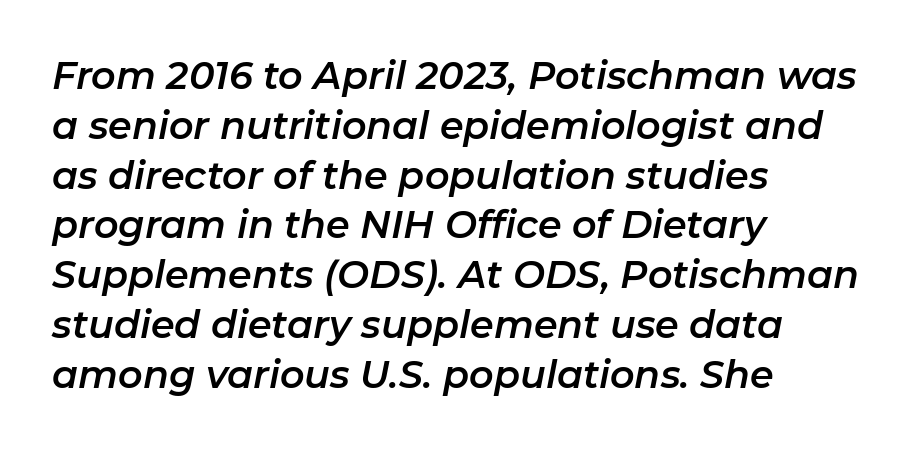
Q: Is the text italic (slanted)? A: Yes, it leans right by about 11 degrees.
Q: Is the text underlined? A: No.
Q: How is the paragraph aligned? A: Left-aligned.
Q: Is the spacing between letters normal or unusually wide? A: Normal.
Q: Is the spacing between lines tight, normal or loose? A: Normal.
Q: Width (condensed, normal, or wide)? A: Normal.
Q: Stroke contrast? A: Low.
Q: x-height? A: Medium.
Q: Monospaced? A: No.
